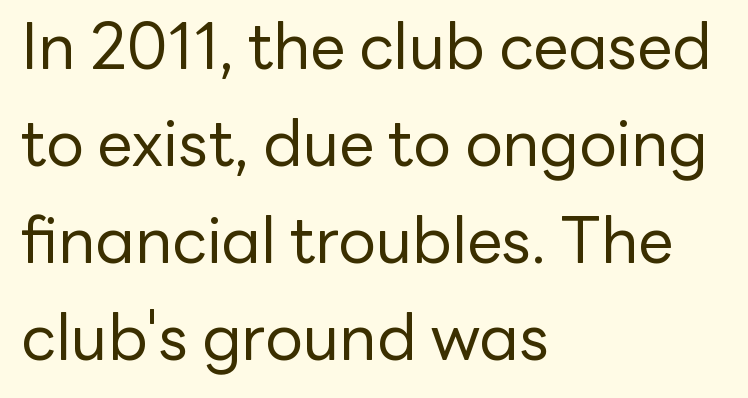
{"serif": "no", "italic": "no", "bold": "no", "weight": "regular", "width": "normal", "stroke_contrast": "low", "x_height": "medium", "monospaced": "no", "underline": "no", "align": "left", "line_spacing": "normal", "line_spacing_ratio": 1.54, "letter_spacing": "normal", "letter_spacing_em": 0.0, "glyph_px": 63}
